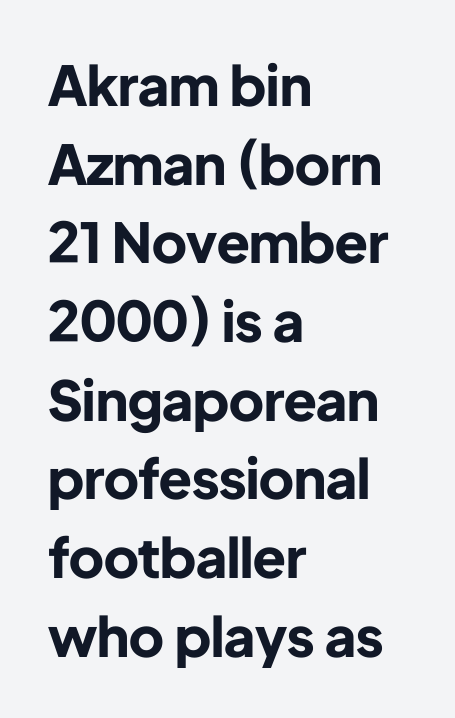
Q: Is the text bold? A: Yes.
Q: Is the text italic (slanted)? A: No, it is upright.
Q: Is the typeface a serif or a sans-serif typeface? A: Sans-serif.
Q: Is the text underlined? A: No.
Q: How is the paragraph aligned? A: Left-aligned.
Q: Is the spacing between letters normal or unusually wide? A: Normal.
Q: Is the spacing between lines tight, normal or loose? A: Normal.
Q: Width (condensed, normal, or wide)? A: Normal.
Q: Stroke contrast? A: Low.
Q: x-height? A: Medium.
Q: Monospaced? A: No.
